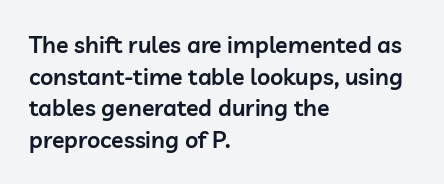
Q: Is the text bold? A: Semi-bold.
Q: Is the text italic (slanted)? A: No, it is upright.
Q: Is the text underlined? A: No.
Q: How is the paragraph aligned? A: Left-aligned.
Q: Is the spacing between letters normal or unusually wide? A: Normal.
Q: Is the spacing between lines tight, normal or loose? A: Normal.
